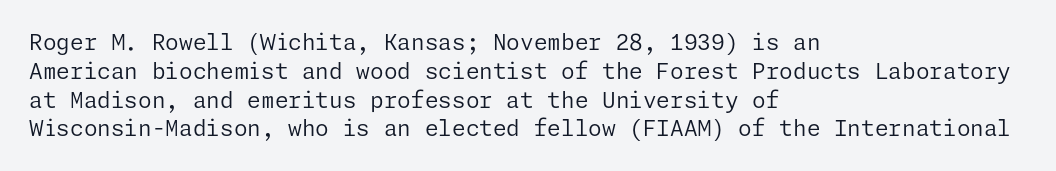
No extra ink here — the face is not bold. The ragged edge is on the right, which tells us the setting is flush left. Decoration check: the copy has no underline. Between one letter and the next there's only the usual sliver of space. No italicization has been applied; the sample stays upright. Successive baselines arrive at the customary interval.
